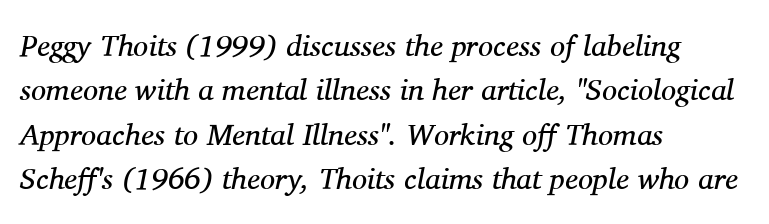
{"serif": "yes", "italic": "yes", "lean": "right", "slant_degrees": 11, "bold": "no", "weight": "regular", "width": "normal", "stroke_contrast": "medium", "x_height": "medium", "monospaced": "no", "underline": "no", "align": "left", "line_spacing": "normal", "line_spacing_ratio": 1.48, "letter_spacing": "normal", "letter_spacing_em": 0.0, "glyph_px": 30}
